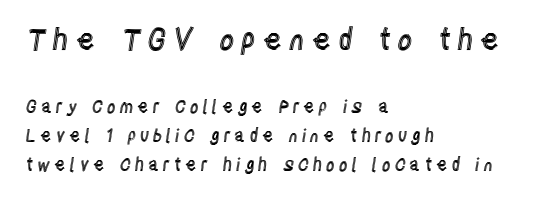
The image shows 29 px condensed type; set left-aligned, line spacing 1.71x, unusually wide letter spacing (+0.22 em), not underlined; the first (top) block is 1.71x larger; a large x-height.
